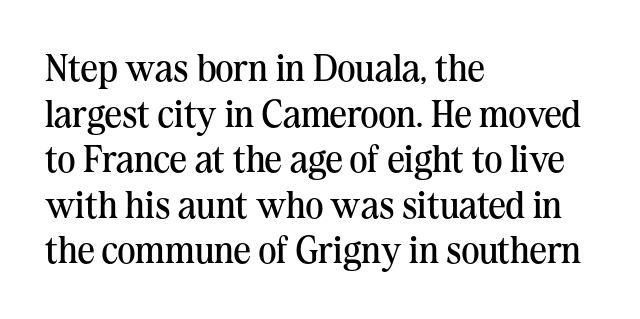
Q: Is the text bold? A: No.
Q: Is the text italic (slanted)? A: No, it is upright.
Q: Is the typeface a serif or a sans-serif typeface? A: Serif.
Q: Is the text underlined? A: No.
Q: How is the paragraph aligned? A: Left-aligned.
Q: Is the spacing between letters normal or unusually wide? A: Normal.
Q: Width (condensed, normal, or wide)? A: Normal.
Q: Stroke contrast? A: Medium.
Q: x-height? A: Medium.
Q: Monospaced? A: No.
